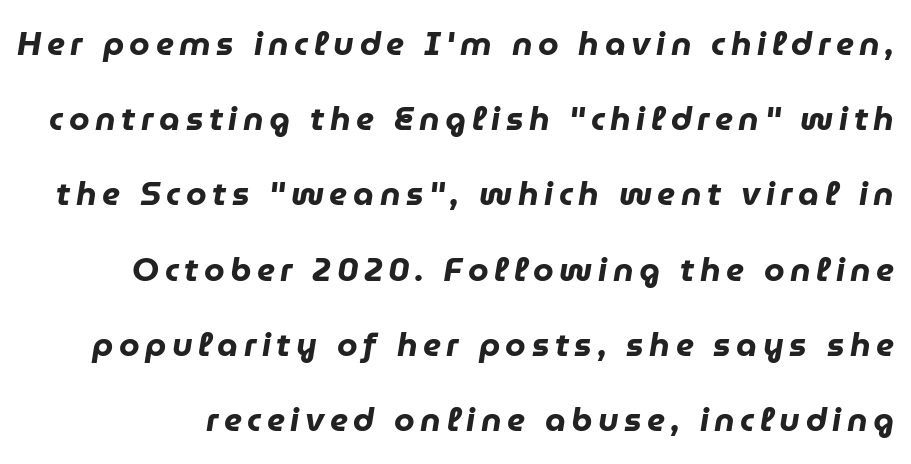
The image shows 33 px heavy type, italic (leaning right); set loose line spacing (2.28x), not underlined; low stroke contrast and a medium x-height.
